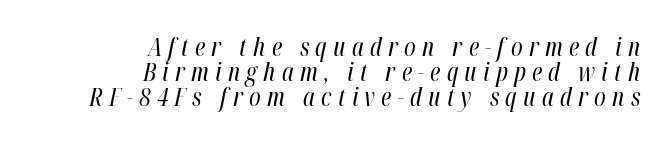
{"italic": "yes", "lean": "right", "slant_degrees": 12, "bold": "no", "underline": "no", "align": "right", "line_spacing": "tight", "line_spacing_ratio": 1.0, "letter_spacing": "wide", "letter_spacing_em": 0.25, "glyph_px": 25}
